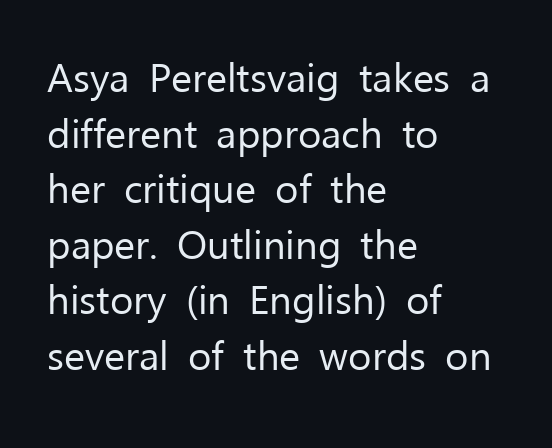
The image shows 40 px regular-weight sans-serif type, upright; set left-aligned, normal line spacing (1.39x), normal letter spacing, not underlined; low stroke contrast and a medium x-height.
